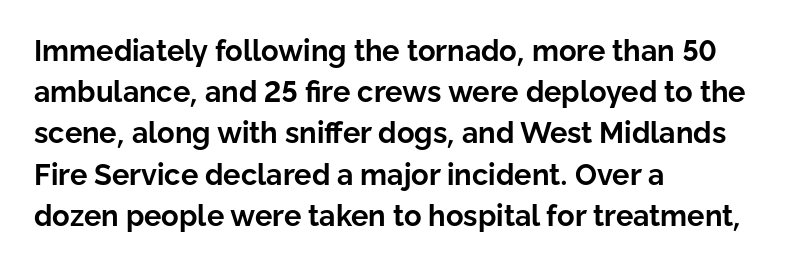
Q: Is the text bold? A: Yes.
Q: Is the text italic (slanted)? A: No, it is upright.
Q: Is the typeface a serif or a sans-serif typeface? A: Sans-serif.
Q: Is the text underlined? A: No.
Q: How is the paragraph aligned? A: Left-aligned.
Q: Is the spacing between letters normal or unusually wide? A: Normal.
Q: Is the spacing between lines tight, normal or loose? A: Normal.
Q: Width (condensed, normal, or wide)? A: Normal.
Q: Stroke contrast? A: Low.
Q: x-height? A: Medium.
Q: Monospaced? A: No.
